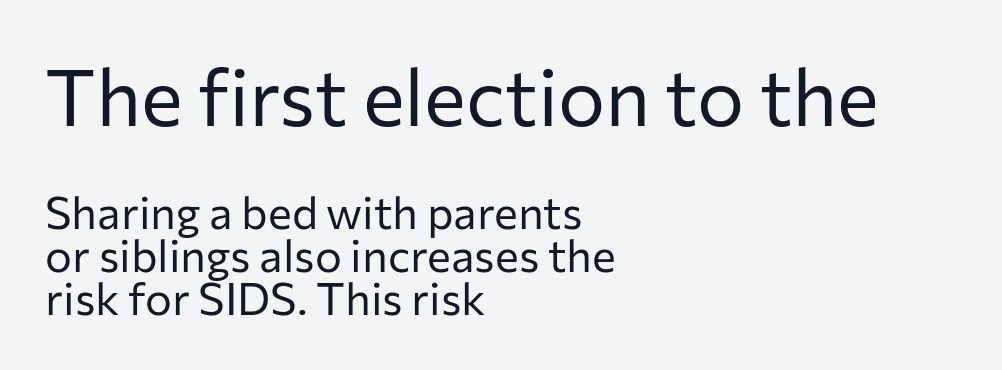
{"serif": "no", "italic": "no", "bold": "no", "weight": "regular", "width": "normal", "stroke_contrast": "low", "x_height": "medium", "monospaced": "no", "underline": "no", "align": "left", "line_spacing": "tight", "line_spacing_ratio": 0.95, "letter_spacing": "normal", "letter_spacing_em": 0.0, "larger_block": "first", "size_ratio": 1.76, "glyph_px": 79}
